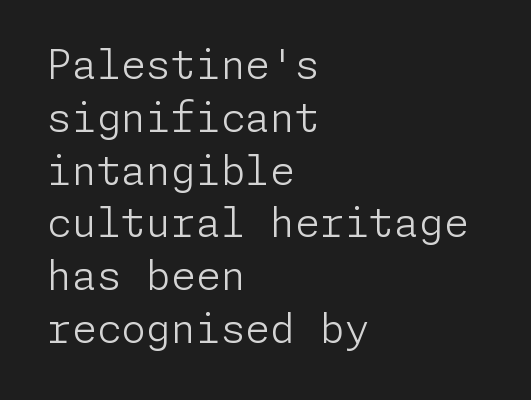
The cut favours lightness, reaching ordinary text weight at its darkest. The typesetter chose a ragged-right arrangement here. If you measured baseline to baseline, you'd find a middling distance. The gap between lines stays unmarked.
